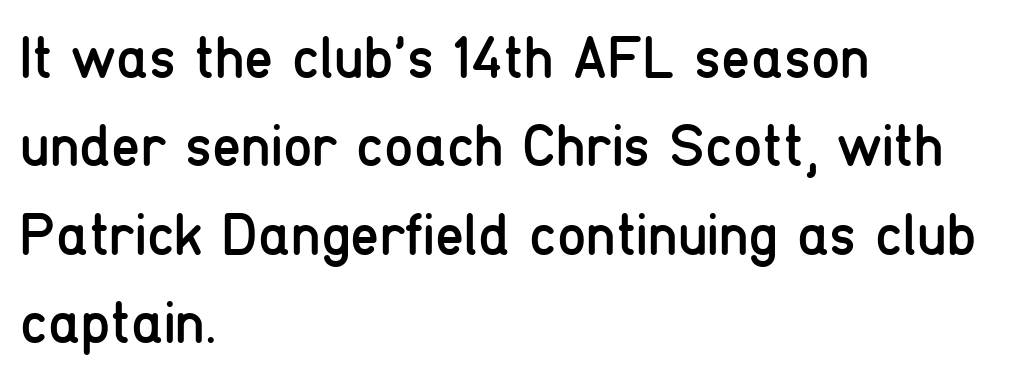
{"serif": "no", "italic": "no", "bold": "no", "weight": "regular", "width": "condensed", "stroke_contrast": "low", "x_height": "medium", "monospaced": "no", "underline": "no", "align": "left", "line_spacing": "normal", "line_spacing_ratio": 1.5, "letter_spacing": "normal", "letter_spacing_em": 0.0, "glyph_px": 59}
